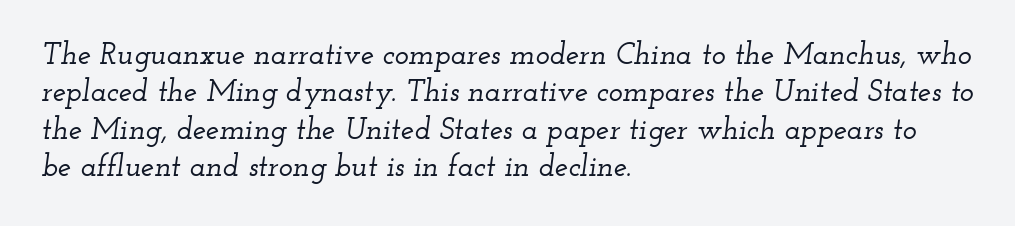
Q: Is the text italic (slanted)? A: Yes, it leans right by about 12 degrees.
Q: Is the typeface a serif or a sans-serif typeface? A: Serif.
Q: Is the text underlined? A: No.
Q: How is the paragraph aligned? A: Left-aligned.
Q: Is the spacing between letters normal or unusually wide? A: Normal.
Q: Is the spacing between lines tight, normal or loose? A: Normal.
Q: Width (condensed, normal, or wide)? A: Wide.
Q: Stroke contrast? A: Low.
Q: x-height? A: Small.
Q: Monospaced? A: No.
